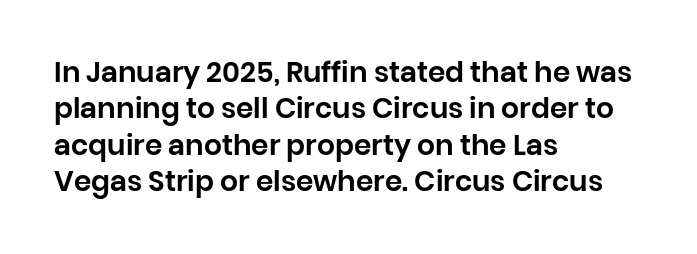
Q: Is the text italic (slanted)? A: No, it is upright.
Q: Is the typeface a serif or a sans-serif typeface? A: Sans-serif.
Q: Is the text underlined? A: No.
Q: How is the paragraph aligned? A: Left-aligned.
Q: Is the spacing between letters normal or unusually wide? A: Normal.
Q: Is the spacing between lines tight, normal or loose? A: Normal.
Q: Width (condensed, normal, or wide)? A: Normal.
Q: Stroke contrast? A: Low.
Q: x-height? A: Large.
Q: Monospaced? A: No.
